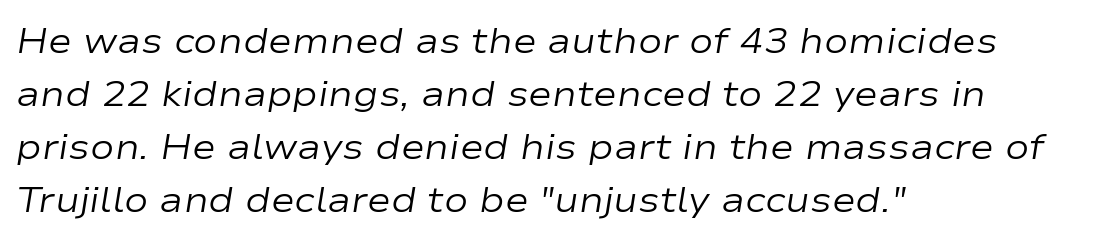
Q: Is the text bold? A: No.
Q: Is the text italic (slanted)? A: Yes, it leans right by about 9 degrees.
Q: Is the text underlined? A: No.
Q: How is the paragraph aligned? A: Left-aligned.
Q: Is the spacing between letters normal or unusually wide? A: Normal.
Q: Is the spacing between lines tight, normal or loose? A: Normal.
Q: Width (condensed, normal, or wide)? A: Wide.
Q: Stroke contrast? A: Low.
Q: x-height? A: Medium.
Q: Monospaced? A: No.
